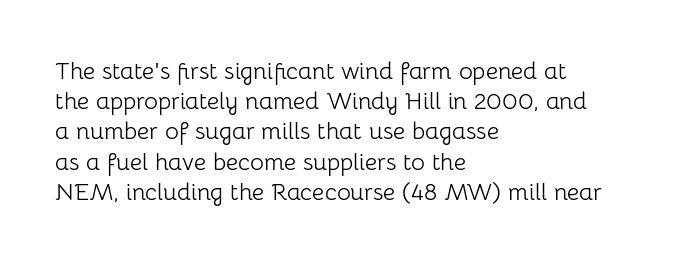
The weight would be labelled regular, book, light, or lighter still. Every stem runs plumb, perpendicular to the baseline. Descender tails drop into unmarked territory. One glance says typical: line gaps are just what's usual.
